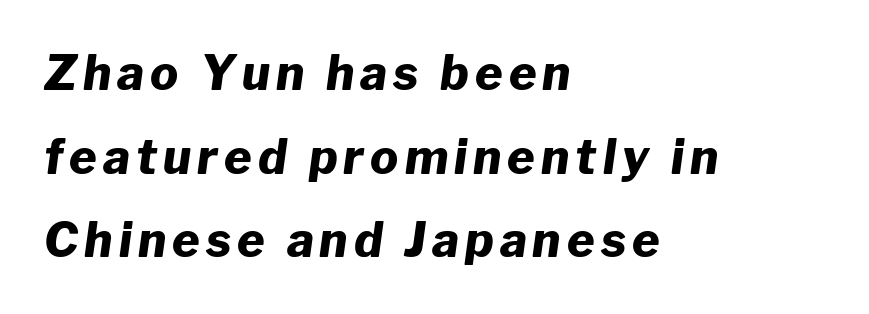
You'd pick this weight for a headline — it's a proper bold. Reading down the block, your eye returns to a fixed left position each line. Notice how the stems are inclined rather than vertical — that's the hallmark of italics. Has an underline been added? It has not.
